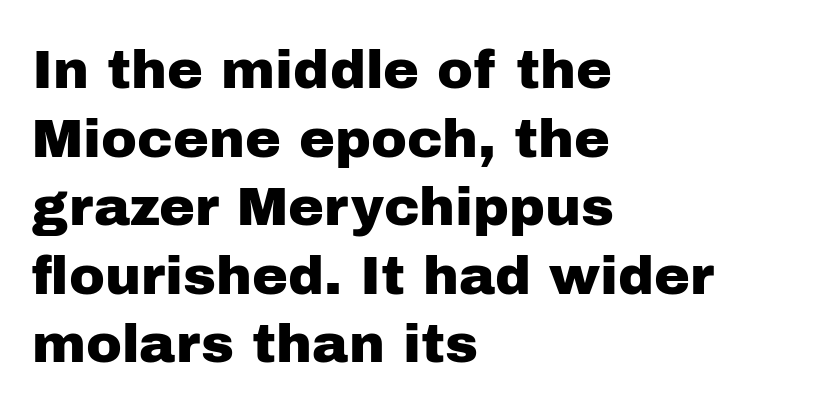
The image shows 54 px sans-serif type, upright; set left-aligned, normal line spacing (1.27x), normal letter spacing, not underlined; low stroke contrast and a medium x-height.
